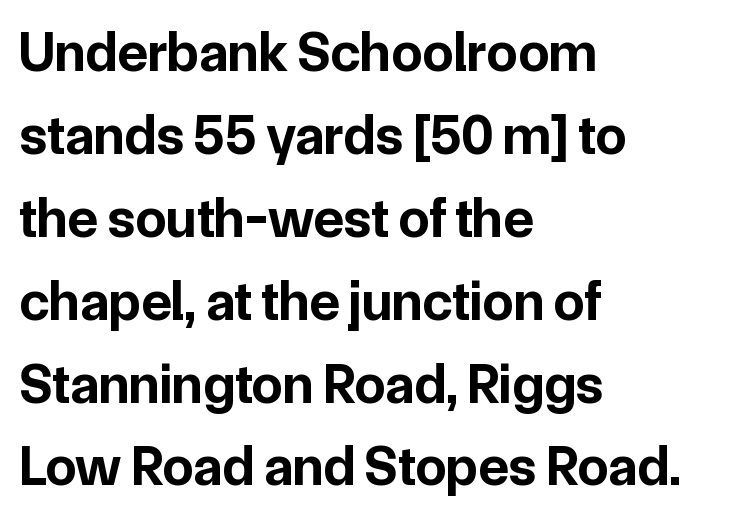
Upright lettering throughout. Tracking value appears to be zero — textbook default spacing. Think of a printed novel: that variable character pitch is what you see here. The characters display no serif detailing; their extremities are plain. Caption: bold face, heavy strokes.
